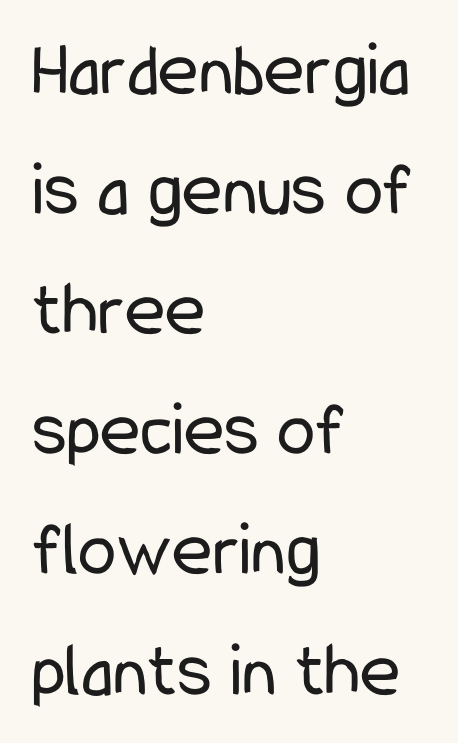
Clear beneath every line of the passage. What's the leading like? Ordinary, nothing unusual. Characters remain perfectly vertical along every line. The face used here is a sans, in the tradition of grotesques and geometrics.
